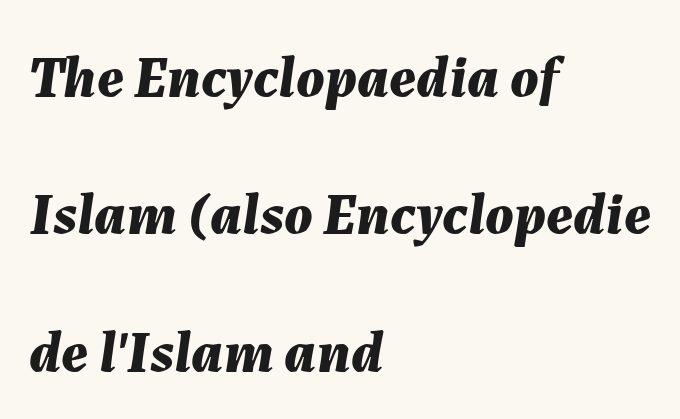
The image shows 59 px bold type, italic (leaning right); set left-aligned, loose line spacing (2.33x), normal letter spacing, not underlined; medium stroke contrast and a medium x-height.
